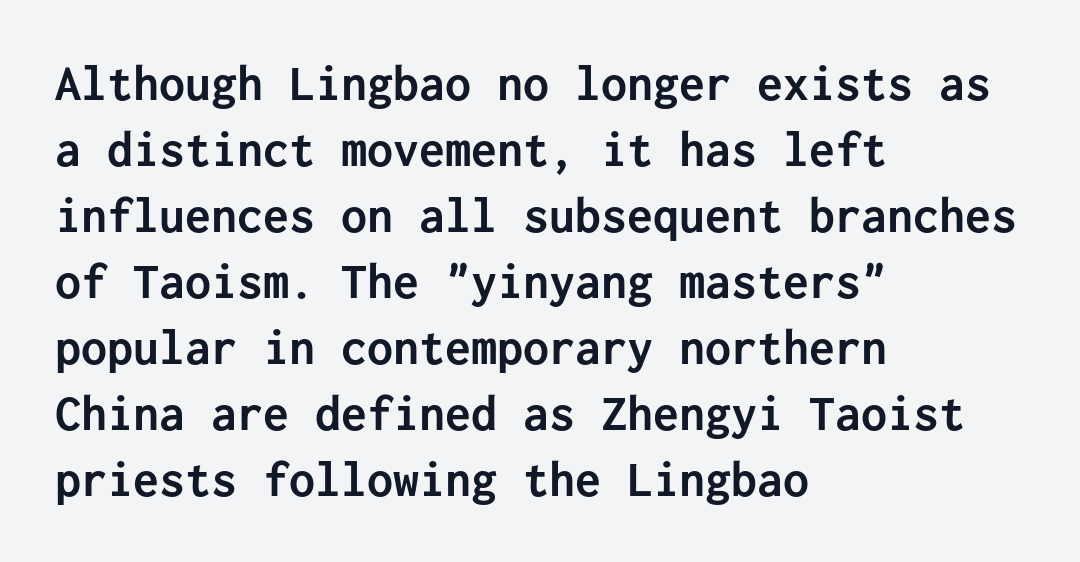
Is the letter spacing exaggerated? No — it looks like the ordinary default. Underlining? Definitely not there. Rows of type keep a routine distance in the vertical direction. Is this a fixed-width face? Yes — each glyph sits in an identical cell. The paragraph has a hard left edge and a soft right edge. I'd call this a sans setting — the letters go barefoot.
